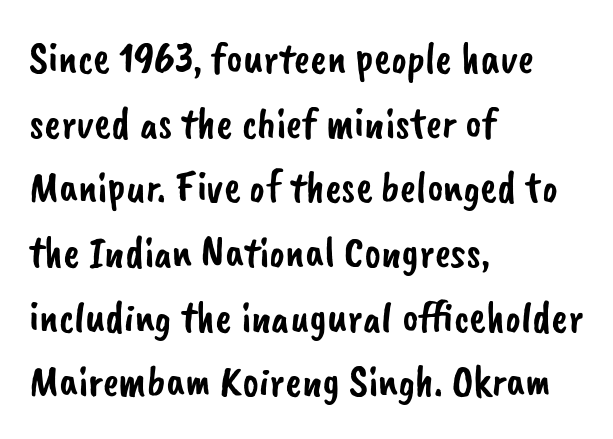
The horizontal fit of the characters is conventional and even. This sample keeps an unexceptional amount of space between lines. The foot of each line stays bare and open. Look at the bottom of the vertical strokes: they stop flat, with no serifs. Here the designer chose a conventional face with non-uniform glyph widths.
